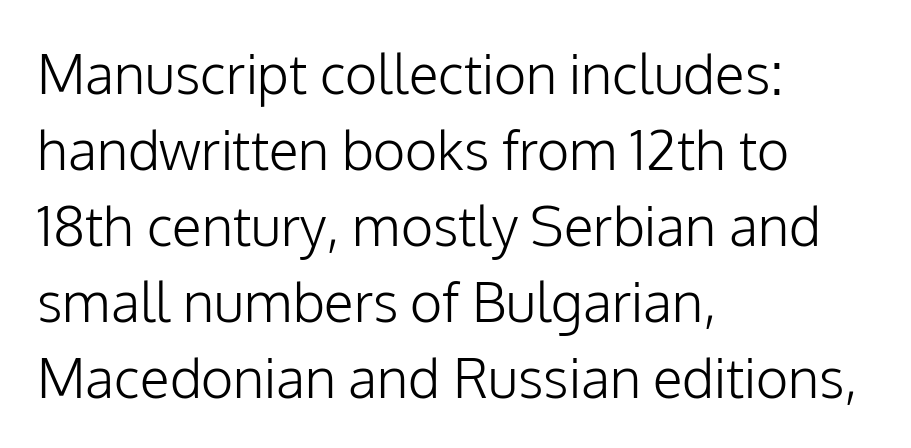
Q: Is the text bold? A: No.
Q: Is the text italic (slanted)? A: No, it is upright.
Q: Is the typeface a serif or a sans-serif typeface? A: Sans-serif.
Q: Is the text underlined? A: No.
Q: How is the paragraph aligned? A: Left-aligned.
Q: Is the spacing between letters normal or unusually wide? A: Normal.
Q: Is the spacing between lines tight, normal or loose? A: Normal.
Q: Width (condensed, normal, or wide)? A: Normal.
Q: Stroke contrast? A: Low.
Q: x-height? A: Medium.
Q: Monospaced? A: No.
